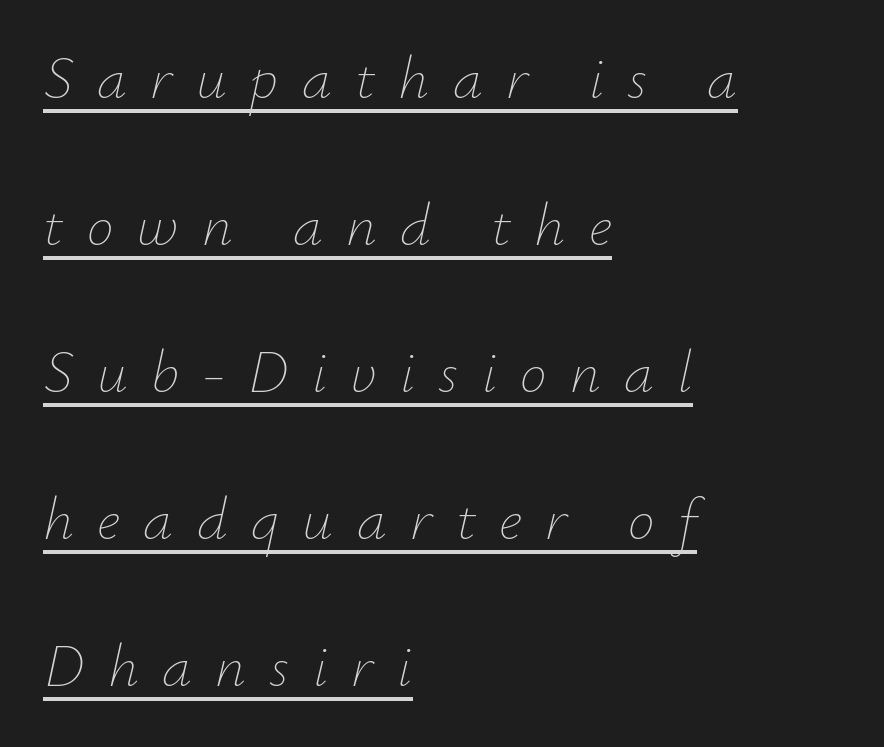
{"italic": "yes", "lean": "right", "slant_degrees": 12, "bold": "no", "weight": "thin", "width": "normal", "stroke_contrast": "low", "x_height": "small", "monospaced": "no", "underline": "yes", "align": "left", "line_spacing": "loose", "line_spacing_ratio": 2.45, "letter_spacing": "wide", "letter_spacing_em": 0.39, "glyph_px": 60}
